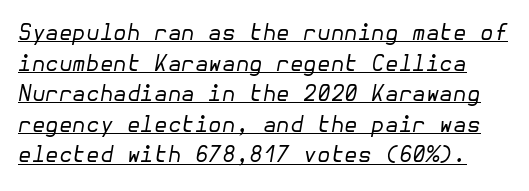
Q: Is the text bold? A: No.
Q: Is the text italic (slanted)? A: Yes, it leans right by about 10 degrees.
Q: Is the text underlined? A: Yes.
Q: Is the spacing between letters normal or unusually wide? A: Normal.
Q: Is the spacing between lines tight, normal or loose? A: Normal.
